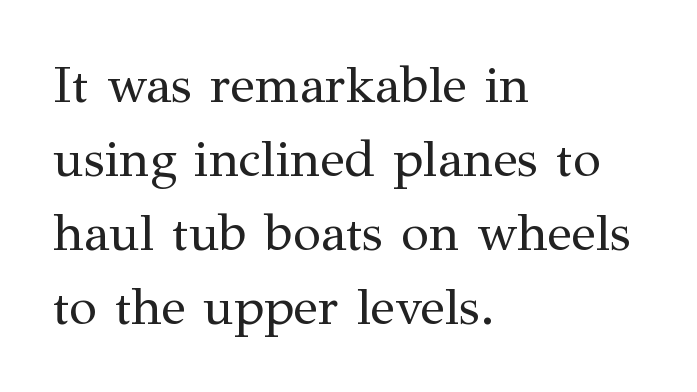
Q: Is the text bold? A: No.
Q: Is the text italic (slanted)? A: No, it is upright.
Q: Is the typeface a serif or a sans-serif typeface? A: Serif.
Q: Is the text underlined? A: No.
Q: How is the paragraph aligned? A: Left-aligned.
Q: Is the spacing between letters normal or unusually wide? A: Normal.
Q: Is the spacing between lines tight, normal or loose? A: Normal.
Q: Width (condensed, normal, or wide)? A: Normal.
Q: Stroke contrast? A: Medium.
Q: x-height? A: Medium.
Q: Monospaced? A: No.
